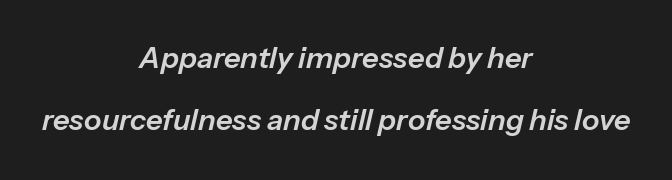
{"italic": "yes", "lean": "right", "slant_degrees": 13, "width": "normal", "stroke_contrast": "low", "x_height": "medium", "monospaced": "no", "underline": "no", "align": "center", "line_spacing": "loose", "line_spacing_ratio": 2.15, "letter_spacing": "normal", "letter_spacing_em": 0.0, "glyph_px": 29}
